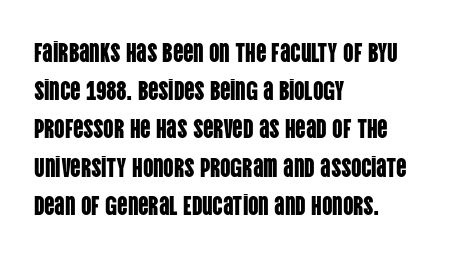
Glance below the letters and you will spot only blank space. Interline gaps are of average width in this sample. The type sits square on the baseline with zero lean. The text block is weighted toward the left margin, trailing off unevenly rightward. These lines keep a tight, regular rhythm from letter to letter.
